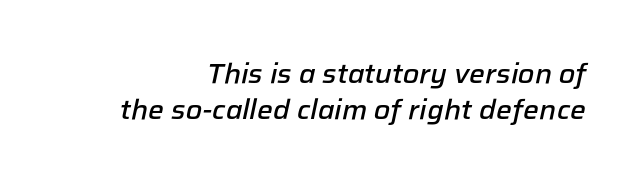
The string is rendered with underlining switched off. Letter spacing: default. Caption: multi-line text, flush right, ragged left. You could not count columns in this text — the font is proportionally spaced.
